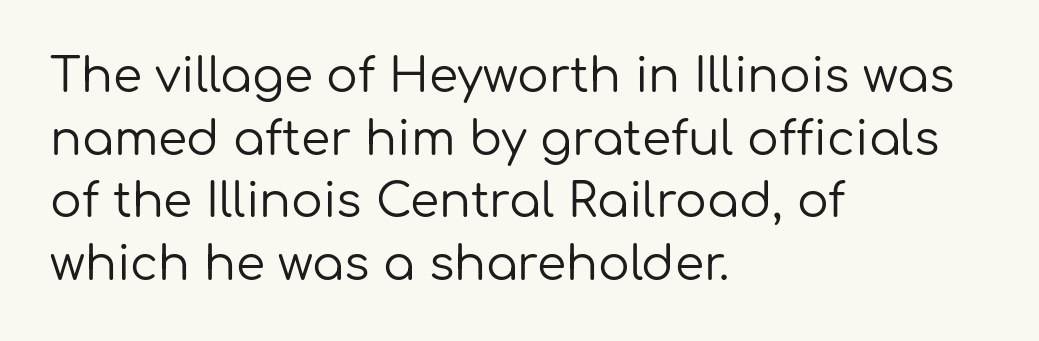
The image shows 47 px regular-weight sans-serif type, upright; set left-aligned, normal line spacing (1.33x), normal letter spacing, not underlined; low stroke contrast and a medium x-height.
